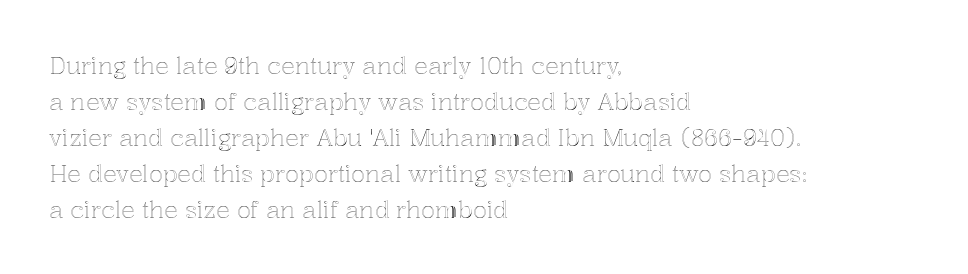
The image shows 23 px text type, upright; set left-aligned, normal line spacing (1.56x), normal letter spacing, not underlined.
